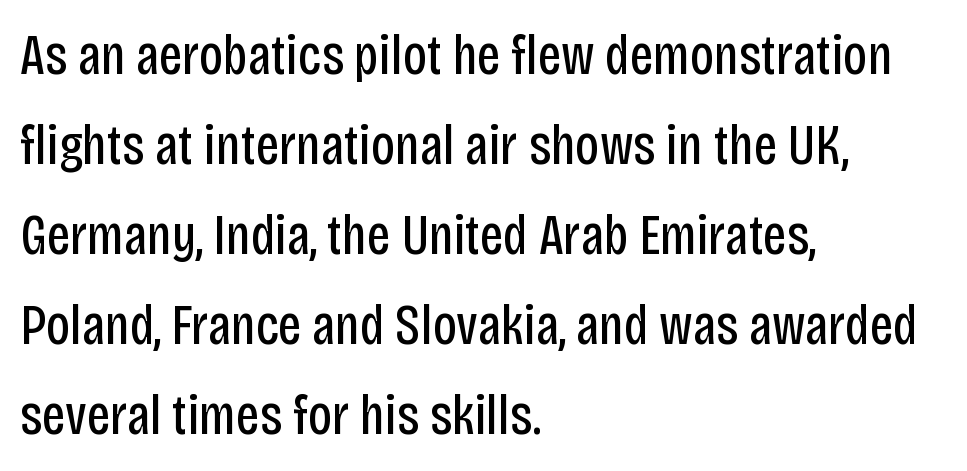
Q: Is the text bold? A: No.
Q: Is the text italic (slanted)? A: No, it is upright.
Q: Is the typeface a serif or a sans-serif typeface? A: Sans-serif.
Q: Is the text underlined? A: No.
Q: How is the paragraph aligned? A: Left-aligned.
Q: Is the spacing between letters normal or unusually wide? A: Normal.
Q: Is the spacing between lines tight, normal or loose? A: Normal.
Q: Width (condensed, normal, or wide)? A: Condensed.
Q: Stroke contrast? A: Low.
Q: x-height? A: Large.
Q: Monospaced? A: No.
